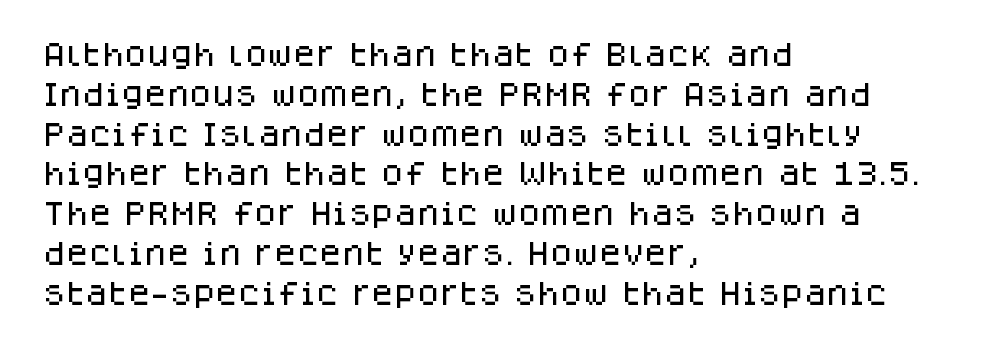
How would I describe the line gaps? Plain and ordinary. Does extra space separate the letters? No, they use regular spacing. These lines stack with their left ends in a neat column. Underlining? Definitely not there. Quick note: not italic, upright.
